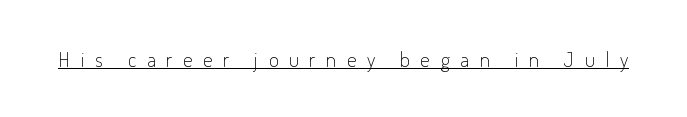
Designer's note — italics off, roman on. Observe the wide spacing: letters keep a clear distance from each other. Stems and bowls with no extra thickness — not bold. Caption: lettering with a line underneath.
